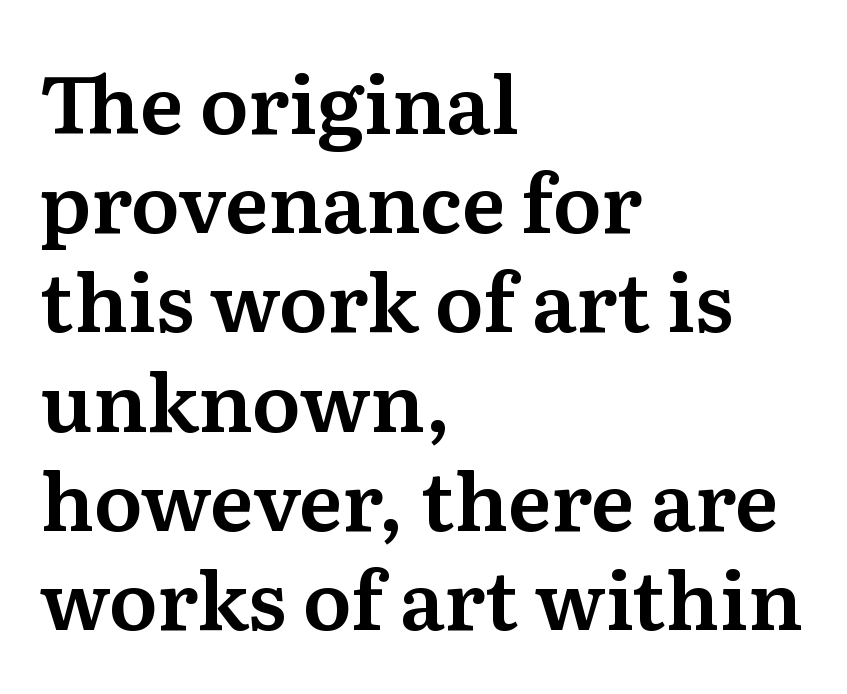
Q: Is the text italic (slanted)? A: No, it is upright.
Q: Is the typeface a serif or a sans-serif typeface? A: Serif.
Q: Is the text underlined? A: No.
Q: How is the paragraph aligned? A: Left-aligned.
Q: Is the spacing between letters normal or unusually wide? A: Normal.
Q: Width (condensed, normal, or wide)? A: Normal.
Q: Stroke contrast? A: Medium.
Q: x-height? A: Medium.
Q: Monospaced? A: No.
